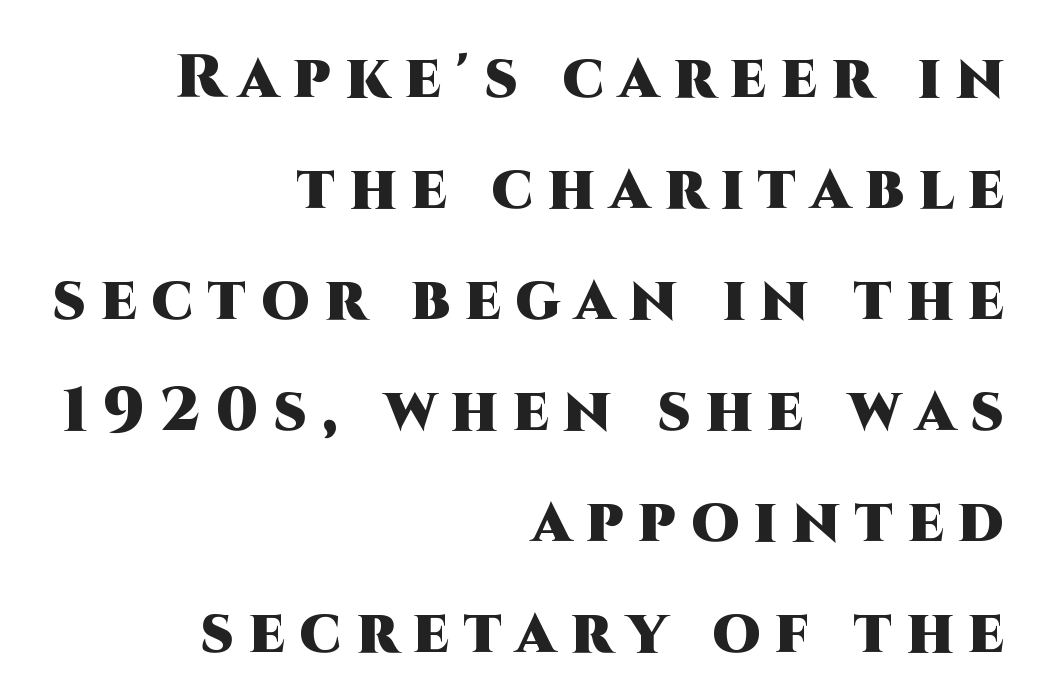
Q: Is the text bold? A: Yes.
Q: Is the text italic (slanted)? A: No, it is upright.
Q: Is the typeface a serif or a sans-serif typeface? A: Sans-serif.
Q: Is the text underlined? A: No.
Q: How is the paragraph aligned? A: Right-aligned.
Q: Is the spacing between letters normal or unusually wide? A: Unusually wide.
Q: Width (condensed, normal, or wide)? A: Normal.
Q: Stroke contrast? A: High.
Q: x-height? A: Large.
Q: Monospaced? A: No.
